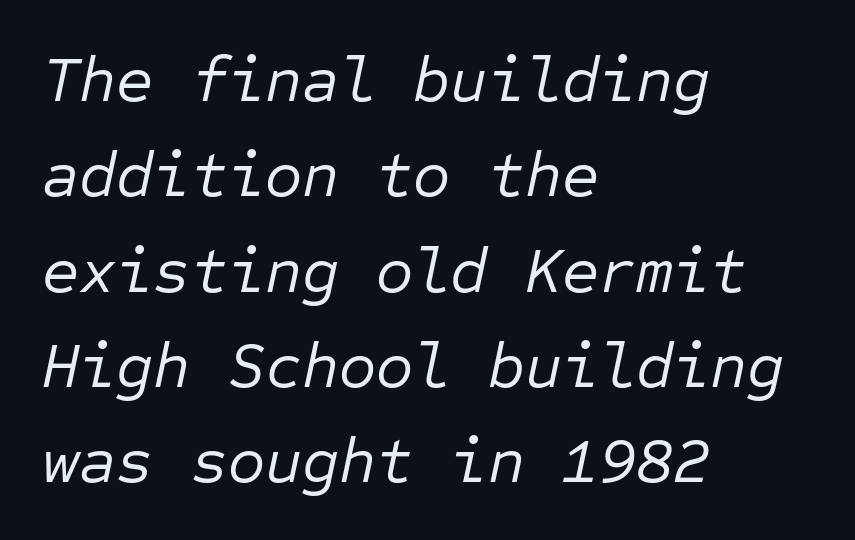
Q: Is the text bold? A: No.
Q: Is the text italic (slanted)? A: Yes, it leans right by about 12 degrees.
Q: Is the text underlined? A: No.
Q: How is the paragraph aligned? A: Left-aligned.
Q: Is the spacing between letters normal or unusually wide? A: Normal.
Q: Is the spacing between lines tight, normal or loose? A: Normal.
Q: Width (condensed, normal, or wide)? A: Normal.
Q: Stroke contrast? A: Low.
Q: x-height? A: Medium.
Q: Monospaced? A: Yes.
